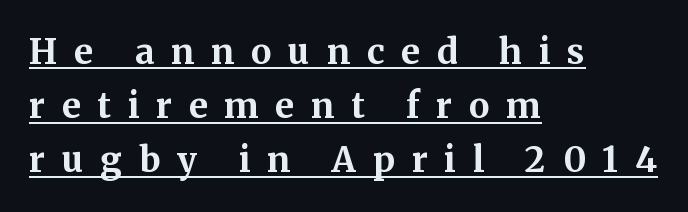
{"serif": "yes", "italic": "no", "bold": "yes", "weight": "bold", "width": "normal", "stroke_contrast": "medium", "x_height": "medium", "monospaced": "no", "underline": "yes", "align": "left", "line_spacing": "normal", "line_spacing_ratio": 1.55, "letter_spacing": "wide", "letter_spacing_em": 0.48, "glyph_px": 35}
